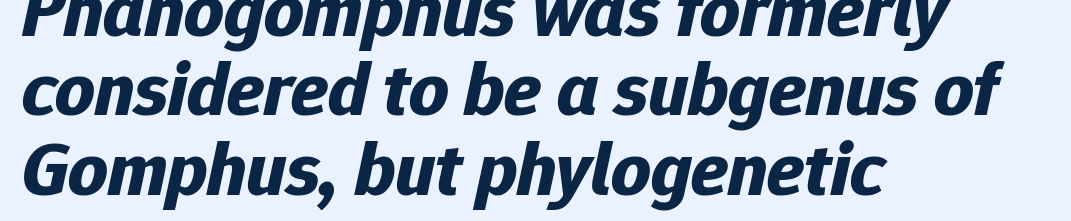
{"italic": "yes", "lean": "right", "slant_degrees": 12, "bold": "yes", "weight": "bold", "width": "normal", "stroke_contrast": "low", "x_height": "medium", "monospaced": "no", "underline": "no", "align": "left", "line_spacing": "tight", "line_spacing_ratio": 1.03, "letter_spacing": "normal", "letter_spacing_em": 0.0, "glyph_px": 77}
